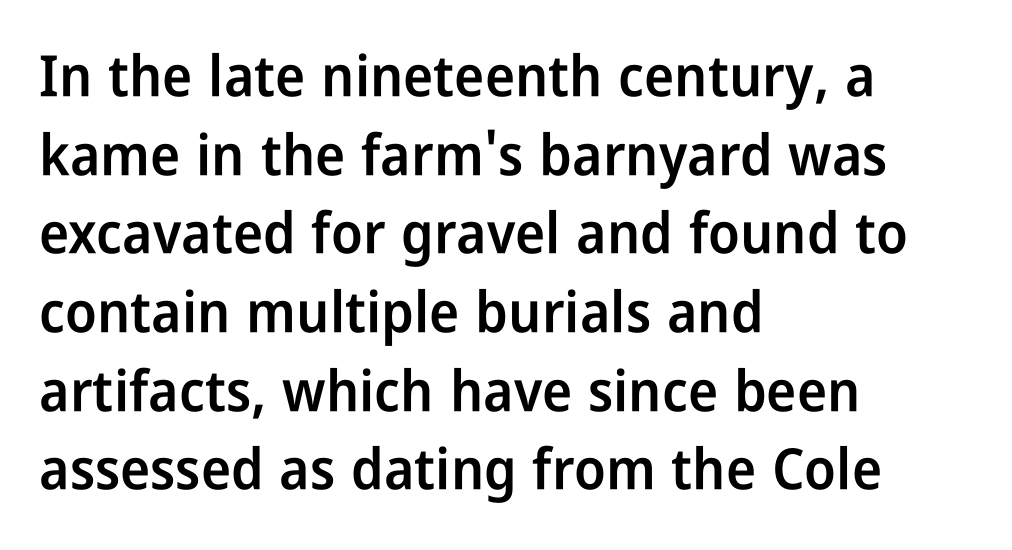
The image shows 57 px semibold, condensed sans-serif type, upright; set left-aligned, normal line spacing (1.38x), normal letter spacing, not underlined; low stroke contrast and a medium x-height.
